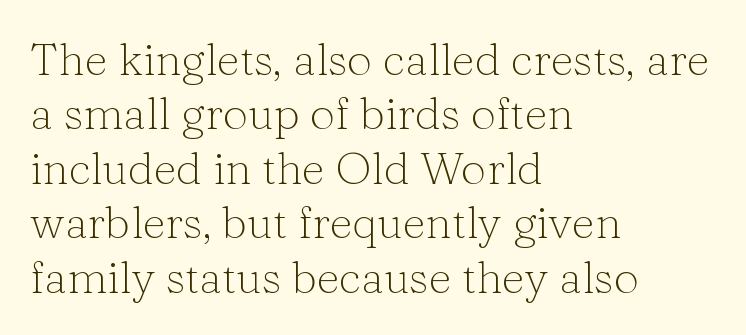
Q: Is the text bold? A: No.
Q: Is the text italic (slanted)? A: No, it is upright.
Q: Is the typeface a serif or a sans-serif typeface? A: Serif.
Q: Is the text underlined? A: No.
Q: How is the paragraph aligned? A: Left-aligned.
Q: Is the spacing between letters normal or unusually wide? A: Normal.
Q: Width (condensed, normal, or wide)? A: Normal.
Q: Stroke contrast? A: Low.
Q: x-height? A: Medium.
Q: Monospaced? A: No.
